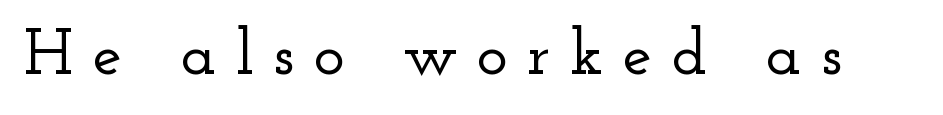
Quick note: underline off. Do the characters align in a grid? No, the font is proportional. Small tapered or slab feet sit at the stroke ends, so this counts as serif. It's the straight-up-and-down kind of type. Is the letter spacing exaggerated? Yes — the characters are pushed far apart.
